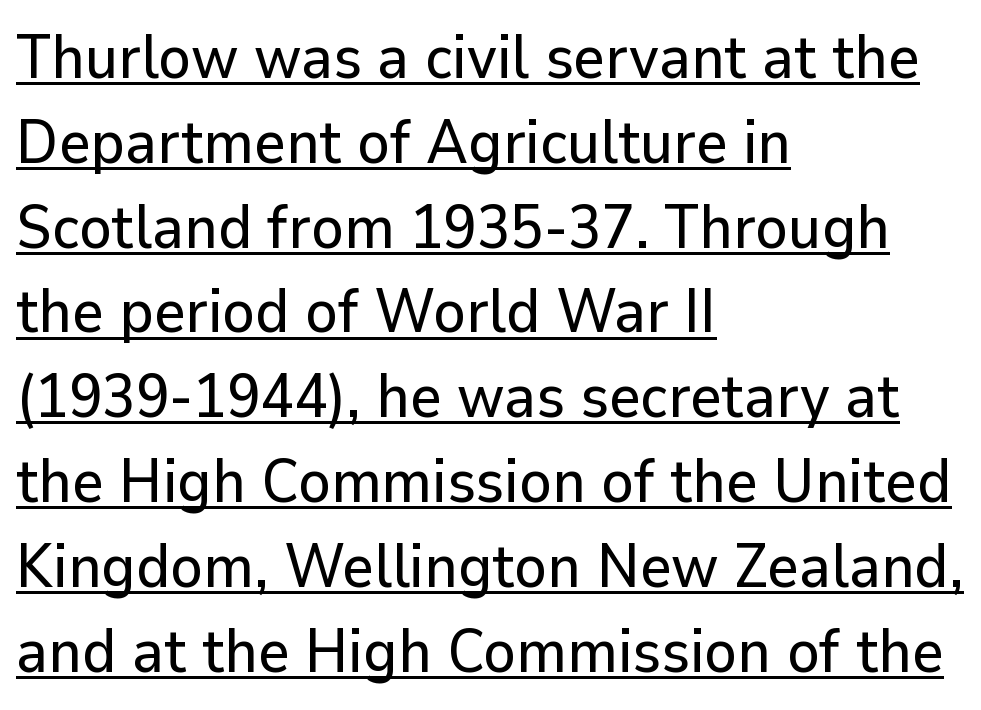
Q: Is the text italic (slanted)? A: No, it is upright.
Q: Is the typeface a serif or a sans-serif typeface? A: Sans-serif.
Q: Is the text underlined? A: Yes.
Q: How is the paragraph aligned? A: Left-aligned.
Q: Is the spacing between letters normal or unusually wide? A: Normal.
Q: Is the spacing between lines tight, normal or loose? A: Normal.
Q: Width (condensed, normal, or wide)? A: Normal.
Q: Stroke contrast? A: Low.
Q: x-height? A: Medium.
Q: Monospaced? A: No.
